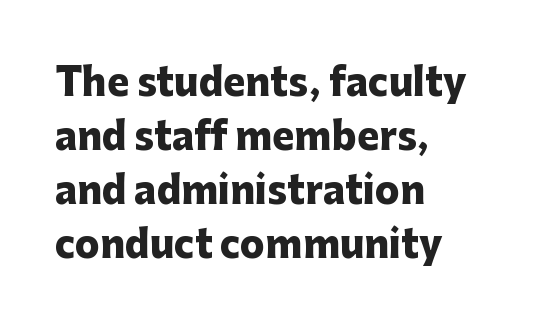
{"serif": "no", "italic": "no", "bold": "yes", "weight": "heavy", "width": "normal", "stroke_contrast": "low", "x_height": "medium", "monospaced": "no", "underline": "no", "align": "left", "line_spacing": "normal", "line_spacing_ratio": 1.46, "letter_spacing": "normal", "letter_spacing_em": 0.0, "glyph_px": 37}
